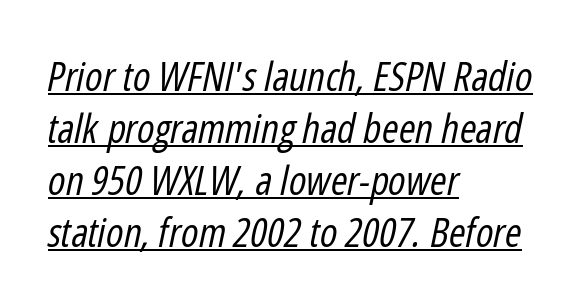
{"italic": "yes", "lean": "right", "slant_degrees": 12, "bold": "no", "weight": "regular", "width": "condensed", "stroke_contrast": "low", "x_height": "medium", "monospaced": "no", "underline": "yes", "align": "left", "line_spacing": "normal", "line_spacing_ratio": 1.3, "letter_spacing": "normal", "letter_spacing_em": 0.0, "glyph_px": 40}
